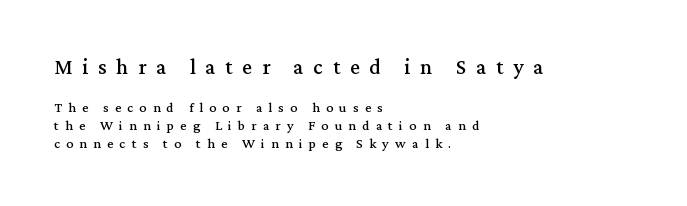
{"italic": "no", "underline": "no", "align": "left", "line_spacing": "normal", "line_spacing_ratio": 1.26, "letter_spacing": "wide", "letter_spacing_em": 0.44, "larger_block": "first", "size_ratio": 1.57, "glyph_px": 22}
